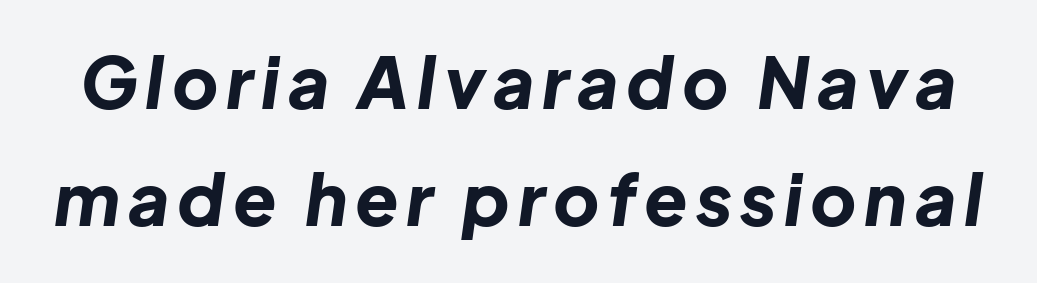
The image shows 71 px bold type, italic (leaning right); set normal line spacing (1.65x), not underlined; low stroke contrast and a medium x-height.
